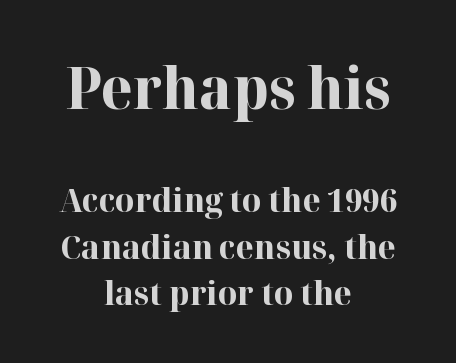
Q: Is the text bold? A: Yes.
Q: Is the text italic (slanted)? A: No, it is upright.
Q: Is the typeface a serif or a sans-serif typeface? A: Serif.
Q: Is the text underlined? A: No.
Q: How is the paragraph aligned? A: Centered.
Q: Is the spacing between letters normal or unusually wide? A: Normal.
Q: Is the spacing between lines tight, normal or loose? A: Normal.
Q: Which block of text is set in a larger size, the first (top) or the second (bottom)? A: The first (top) one.
Q: Width (condensed, normal, or wide)? A: Normal.
Q: Stroke contrast? A: High.
Q: x-height? A: Medium.
Q: Monospaced? A: No.
